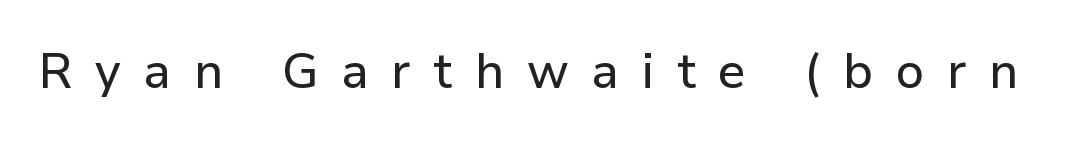
Do the characters align in a grid? No, the font is proportional. This sample uses an upright cut, with every glyph sitting square on the baseline. Tracking here is generous; glyphs stand well apart from one another. Words float on clear page, feet unadorned.
